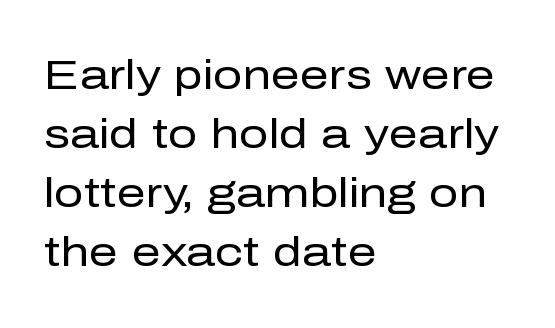
{"serif": "no", "italic": "no", "bold": "no", "weight": "regular", "width": "normal", "stroke_contrast": "low", "x_height": "medium", "monospaced": "no", "underline": "no", "align": "left", "line_spacing": "normal", "line_spacing_ratio": 1.44, "letter_spacing": "normal", "letter_spacing_em": 0.0, "glyph_px": 41}
